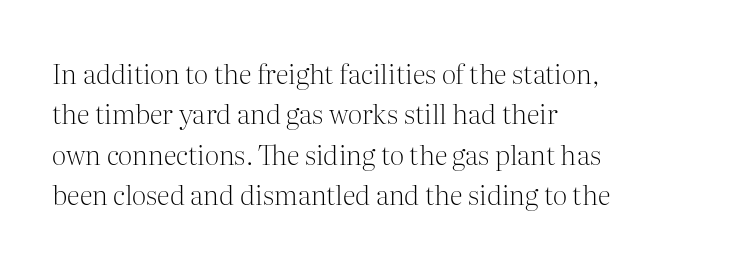
The image shows 27 px text type, upright; set left-aligned, normal line spacing (1.5x), normal letter spacing, not underlined.
